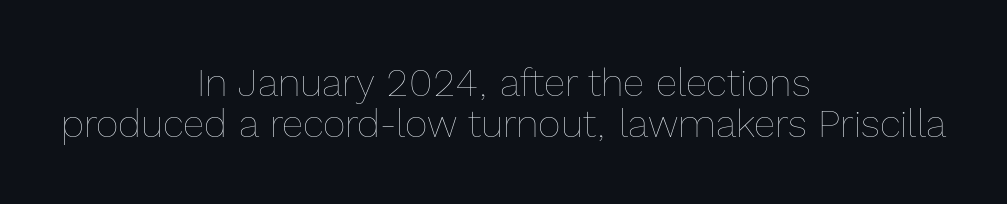
{"italic": "no", "bold": "no", "weight": "thin", "width": "normal", "x_height": "medium", "monospaced": "no", "underline": "no", "align": "center", "line_spacing": "tight", "line_spacing_ratio": 1.06, "letter_spacing": "normal", "letter_spacing_em": 0.0, "glyph_px": 39}
